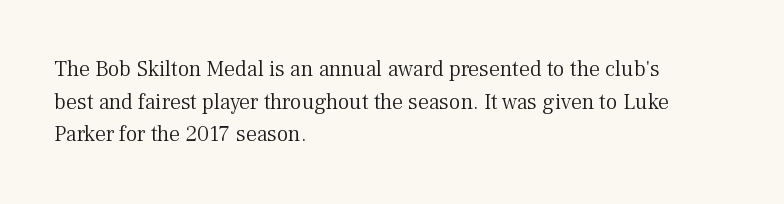
{"italic": "no", "bold": "no", "underline": "no", "align": "left", "line_spacing": "normal", "line_spacing_ratio": 1.48, "letter_spacing": "normal", "letter_spacing_em": 0.0, "glyph_px": 22}
